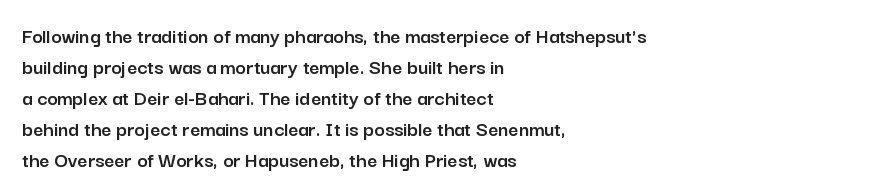
No italicization has been applied; the sample stays upright. The text block is weighted toward the left margin, trailing off unevenly rightward. Each row of text sits above clean, open space. Leading matches the norm, producing a regular column. Nobody touched the tracking dial on this one.
